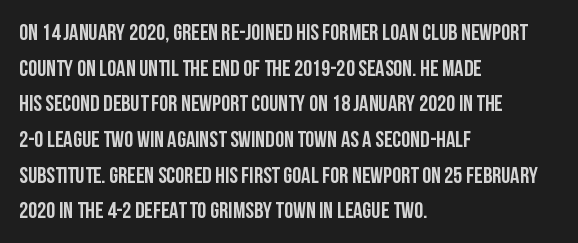
The image shows 23 px text type, upright; set left-aligned, normal line spacing (1.55x), normal letter spacing, not underlined.
